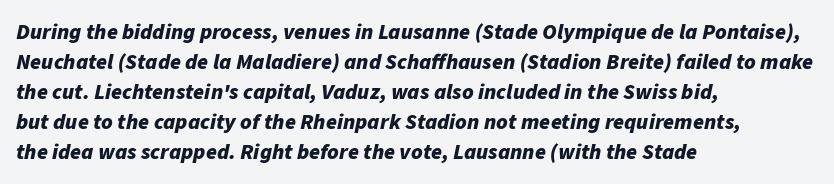
Q: Is the text bold? A: Yes.
Q: Is the text italic (slanted)? A: Yes, it leans right by about 11 degrees.
Q: Is the text underlined? A: No.
Q: How is the paragraph aligned? A: Left-aligned.
Q: Is the spacing between letters normal or unusually wide? A: Normal.
Q: Is the spacing between lines tight, normal or loose? A: Normal.
